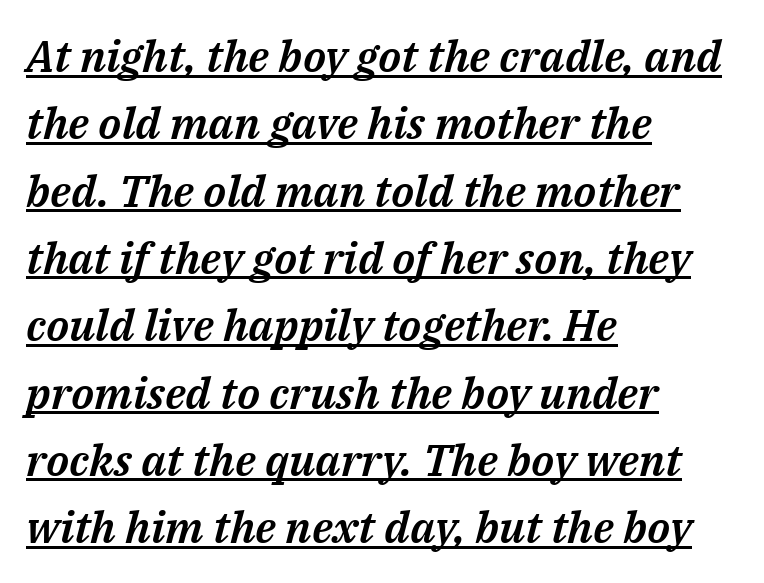
The image shows 44 px text type, italic (leaning right); set left-aligned, normal line spacing (1.53x), normal letter spacing, underlined; medium stroke contrast and a medium x-height.
